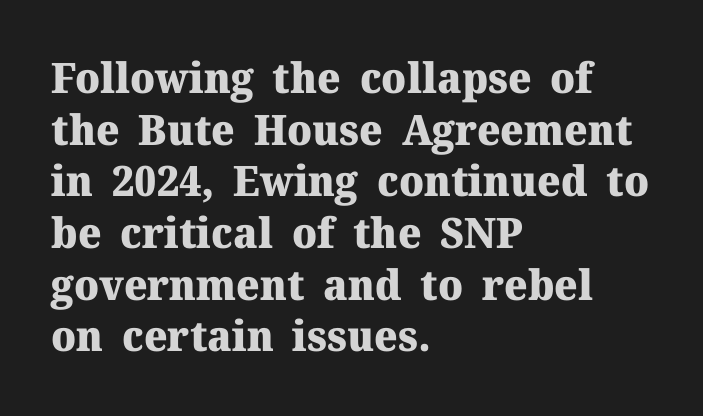
Q: Is the text bold? A: Yes.
Q: Is the text italic (slanted)? A: No, it is upright.
Q: Is the typeface a serif or a sans-serif typeface? A: Serif.
Q: Is the text underlined? A: No.
Q: How is the paragraph aligned? A: Left-aligned.
Q: Is the spacing between letters normal or unusually wide? A: Normal.
Q: Width (condensed, normal, or wide)? A: Normal.
Q: Stroke contrast? A: Medium.
Q: x-height? A: Medium.
Q: Monospaced? A: No.
